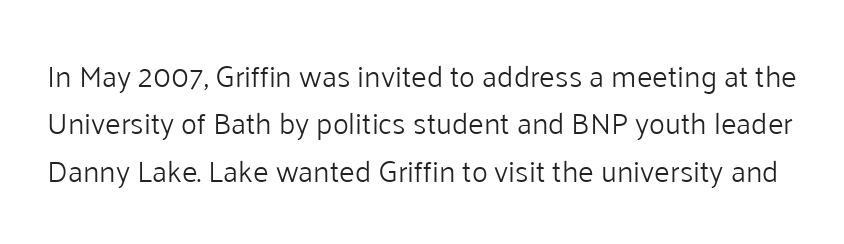
Q: Is the text bold? A: No.
Q: Is the text italic (slanted)? A: No, it is upright.
Q: Is the typeface a serif or a sans-serif typeface? A: Sans-serif.
Q: Is the text underlined? A: No.
Q: Is the spacing between letters normal or unusually wide? A: Normal.
Q: Is the spacing between lines tight, normal or loose? A: Normal.
Q: Width (condensed, normal, or wide)? A: Normal.
Q: Stroke contrast? A: Low.
Q: x-height? A: Medium.
Q: Monospaced? A: No.
